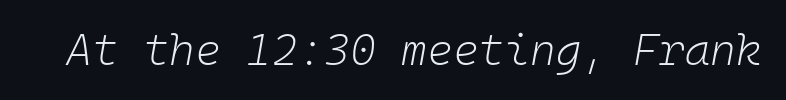
The image shows 44 px light type, italic (leaning right), monospaced; set normal letter spacing, not underlined; low stroke contrast and a medium x-height.
